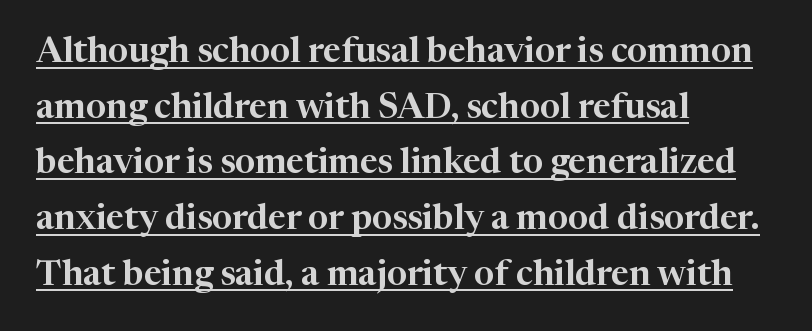
{"serif": "yes", "italic": "no", "width": "normal", "stroke_contrast": "high", "x_height": "medium", "monospaced": "no", "underline": "yes", "align": "left", "line_spacing": "normal", "line_spacing_ratio": 1.59, "letter_spacing": "normal", "letter_spacing_em": 0.0, "glyph_px": 35}
